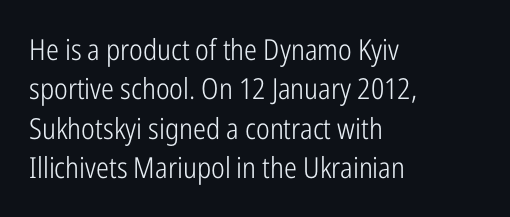
Is the block centered? No — it sits flush against the left margin. The area under the type is left untouched. The letters sit at their default tracking, neither squeezed nor spread. Honestly, the row spacing looks completely unremarkable.
